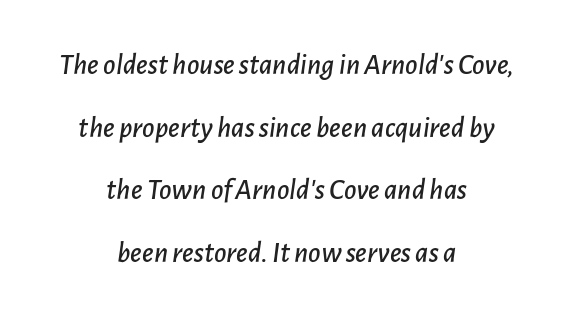
Q: Is the text italic (slanted)? A: Yes, it leans right by about 7 degrees.
Q: Is the text underlined? A: No.
Q: How is the paragraph aligned? A: Centered.
Q: Is the spacing between letters normal or unusually wide? A: Normal.
Q: Is the spacing between lines tight, normal or loose? A: Loose.
Q: Width (condensed, normal, or wide)? A: Normal.
Q: Stroke contrast? A: Low.
Q: x-height? A: Medium.
Q: Monospaced? A: No.
